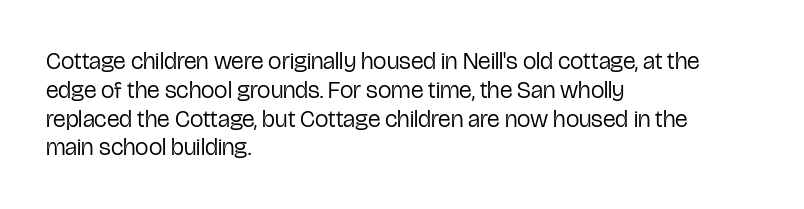
The image shows 24 px text type, upright; set left-aligned, line spacing 1.2x, normal letter spacing, not underlined.
